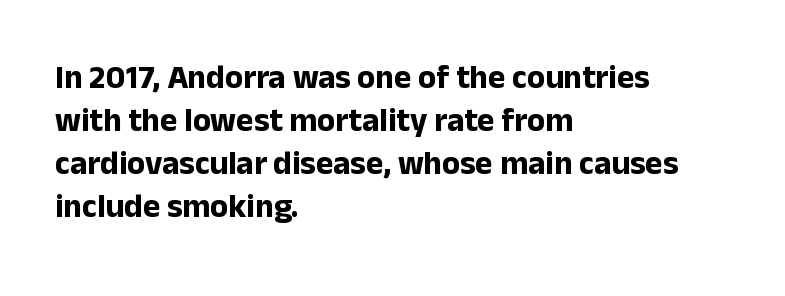
Q: Is the text bold? A: Yes.
Q: Is the text italic (slanted)? A: No, it is upright.
Q: Is the typeface a serif or a sans-serif typeface? A: Sans-serif.
Q: Is the text underlined? A: No.
Q: How is the paragraph aligned? A: Left-aligned.
Q: Is the spacing between letters normal or unusually wide? A: Normal.
Q: Is the spacing between lines tight, normal or loose? A: Normal.
Q: Width (condensed, normal, or wide)? A: Normal.
Q: Stroke contrast? A: Low.
Q: x-height? A: Medium.
Q: Monospaced? A: No.
